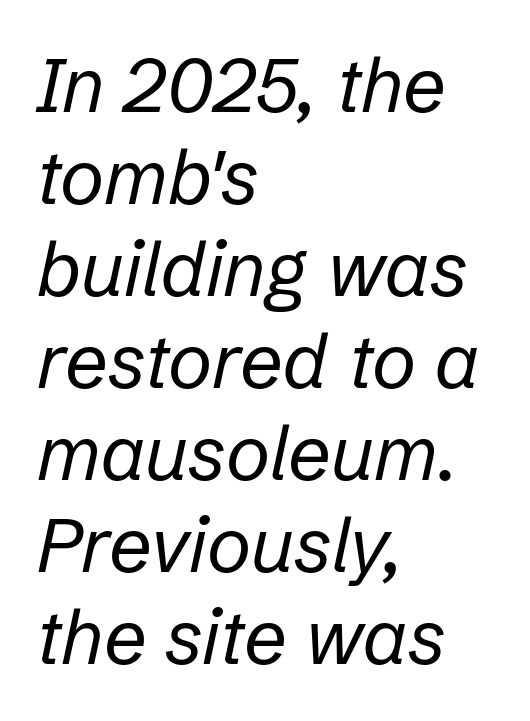
{"italic": "yes", "lean": "right", "slant_degrees": 12, "bold": "no", "weight": "regular", "width": "normal", "stroke_contrast": "low", "x_height": "medium", "monospaced": "no", "underline": "no", "align": "left", "line_spacing_ratio": 1.21, "letter_spacing": "normal", "letter_spacing_em": 0.0, "glyph_px": 76}
